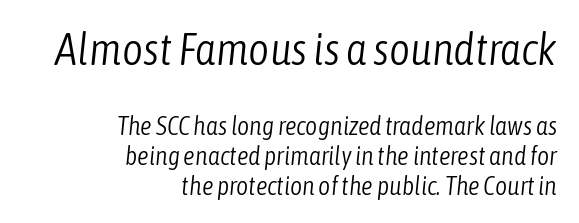
{"italic": "yes", "lean": "right", "slant_degrees": 6, "bold": "no", "weight": "light", "width": "condensed", "stroke_contrast": "low", "x_height": "medium", "monospaced": "no", "underline": "no", "align": "right", "line_spacing": "tight", "line_spacing_ratio": 1.15, "letter_spacing": "normal", "letter_spacing_em": 0.0, "larger_block": "first", "size_ratio": 1.73, "glyph_px": 45}
